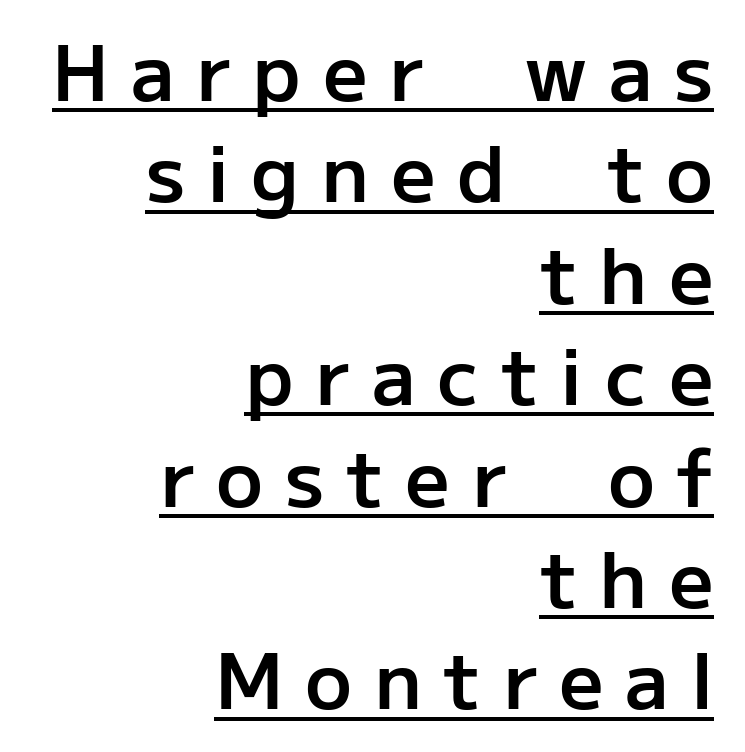
The image shows 78 px semibold sans-serif type, upright; set right-aligned, normal line spacing (1.3x), unusually wide letter spacing (+0.28 em), underlined; low stroke contrast and a medium x-height.
